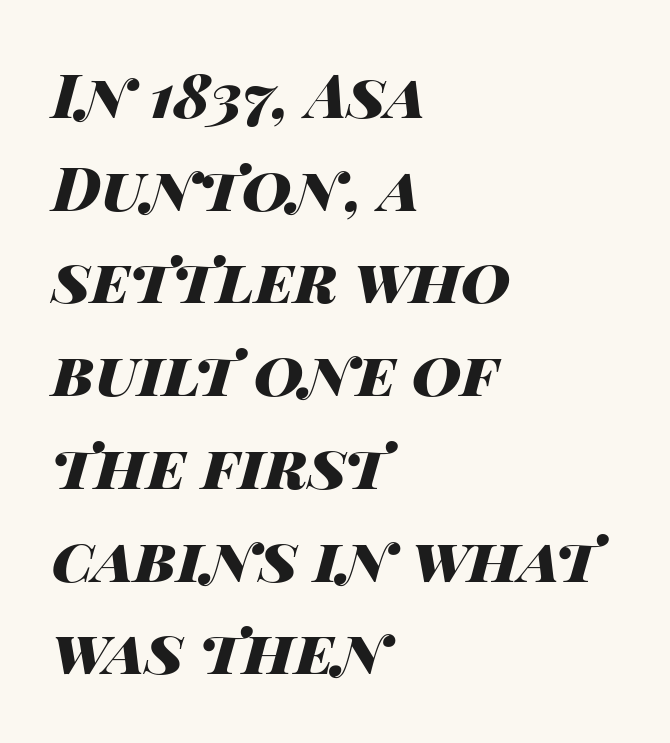
Q: Is the text bold? A: Yes.
Q: Is the text italic (slanted)? A: Yes, it leans right by about 14 degrees.
Q: Is the text underlined? A: No.
Q: How is the paragraph aligned? A: Left-aligned.
Q: Is the spacing between letters normal or unusually wide? A: Normal.
Q: Is the spacing between lines tight, normal or loose? A: Normal.
Q: Width (condensed, normal, or wide)? A: Wide.
Q: Stroke contrast? A: High.
Q: x-height? A: Large.
Q: Monospaced? A: No.
